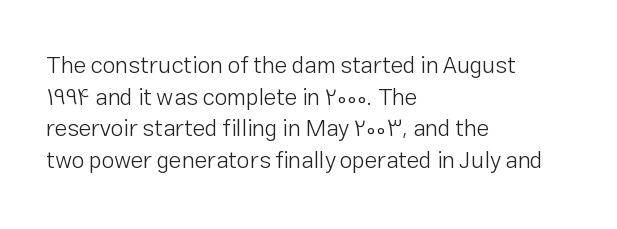
{"italic": "no", "bold": "no", "underline": "no", "align": "left", "line_spacing": "normal", "line_spacing_ratio": 1.38, "letter_spacing": "normal", "letter_spacing_em": 0.0, "glyph_px": 23}
